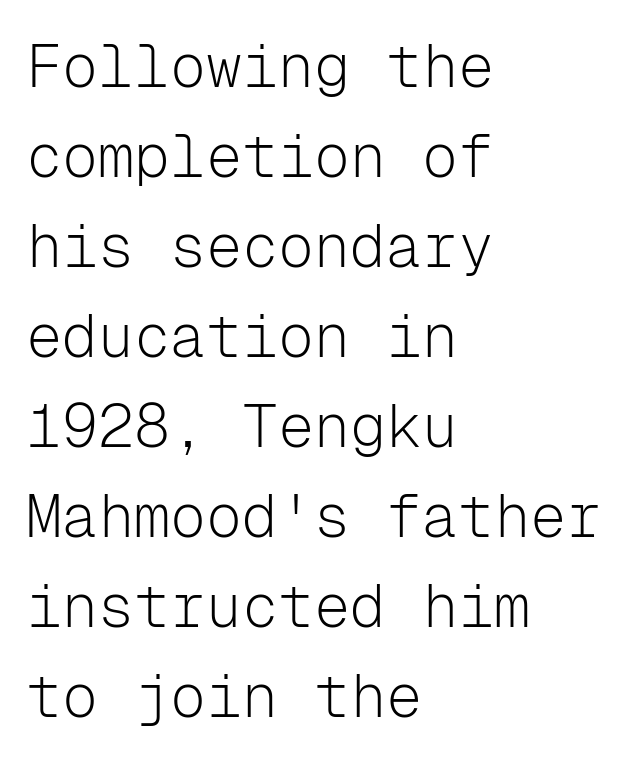
{"serif": "no", "italic": "no", "bold": "no", "weight": "light", "width": "normal", "stroke_contrast": "low", "x_height": "medium", "monospaced": "yes", "underline": "no", "align": "left", "line_spacing": "normal", "line_spacing_ratio": 1.5, "letter_spacing": "normal", "letter_spacing_em": 0.0, "glyph_px": 60}
